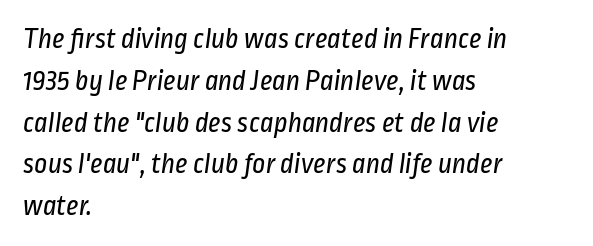
Q: Is the text bold? A: No.
Q: Is the typeface a serif or a sans-serif typeface? A: Sans-serif.
Q: Is the text underlined? A: No.
Q: How is the paragraph aligned? A: Left-aligned.
Q: Is the spacing between letters normal or unusually wide? A: Normal.
Q: Is the spacing between lines tight, normal or loose? A: Normal.
Q: Width (condensed, normal, or wide)? A: Condensed.
Q: Stroke contrast? A: Low.
Q: x-height? A: Medium.
Q: Monospaced? A: No.
